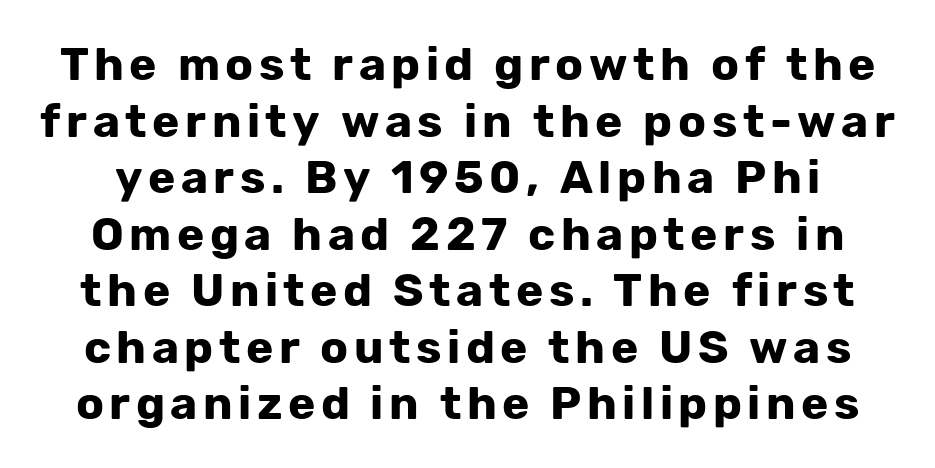
These words are printed bold, with thick strokes throughout. This sample uses an upright cut, with every glyph sitting square on the baseline. Typographically, this falls in the sans-serif category. Looks like regular typesetting: each glyph gets only the width it needs. Nobody drew a line under any word here.
